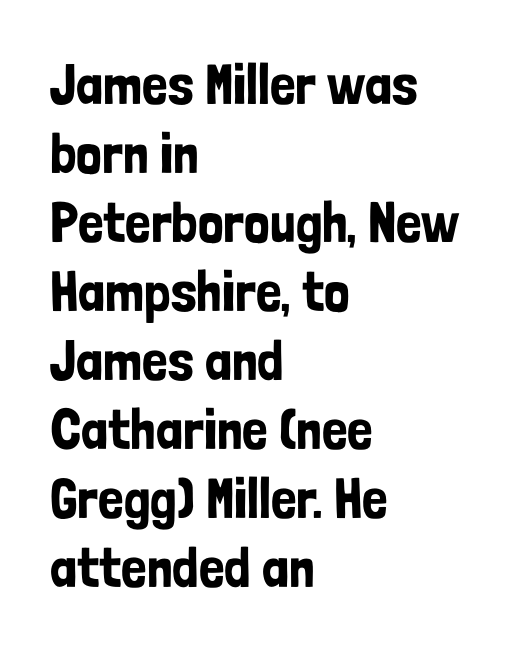
{"serif": "no", "italic": "no", "width": "condensed", "stroke_contrast": "low", "x_height": "medium", "monospaced": "no", "underline": "no", "align": "left", "line_spacing_ratio": 1.21, "letter_spacing": "normal", "letter_spacing_em": 0.0, "glyph_px": 57}
